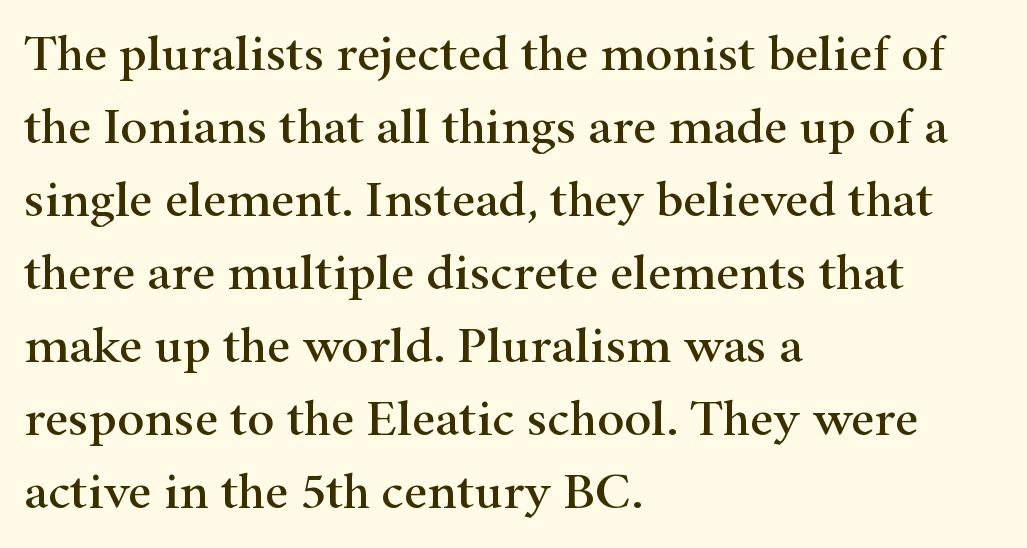
The image shows 51 px wide serif type, upright; set left-aligned, normal line spacing (1.43x), normal letter spacing, not underlined; high stroke contrast and a small x-height.
